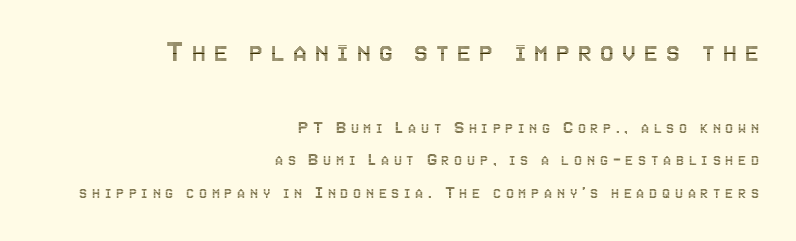
The image shows 31 px condensed type, upright; set right-aligned, line spacing 1.83x, unusually wide letter spacing (+0.26 em), not underlined; the first (top) block is 1.72x larger; a large x-height.
